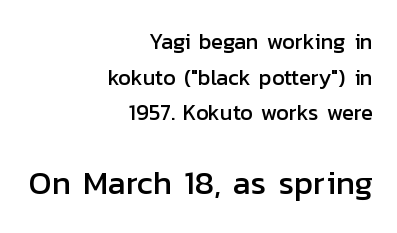
Q: Is the text italic (slanted)? A: No, it is upright.
Q: Is the typeface a serif or a sans-serif typeface? A: Sans-serif.
Q: Is the text underlined? A: No.
Q: How is the paragraph aligned? A: Right-aligned.
Q: Is the spacing between letters normal or unusually wide? A: Normal.
Q: Is the spacing between lines tight, normal or loose? A: Normal.
Q: Which block of text is set in a larger size, the first (top) or the second (bottom)? A: The second (bottom) one.
Q: Width (condensed, normal, or wide)? A: Normal.
Q: Stroke contrast? A: Low.
Q: x-height? A: Medium.
Q: Monospaced? A: No.
